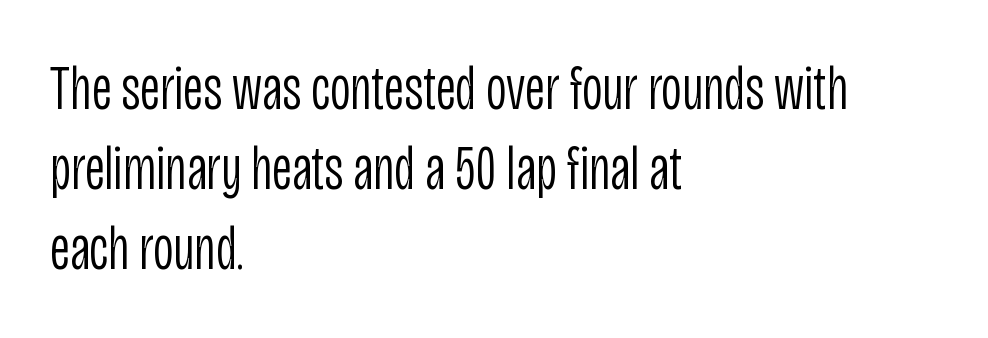
{"serif": "no", "italic": "no", "bold": "no", "weight": "light", "width": "condensed", "stroke_contrast": "low", "x_height": "large", "monospaced": "no", "underline": "no", "align": "left", "line_spacing": "normal", "line_spacing_ratio": 1.27, "letter_spacing": "normal", "letter_spacing_em": 0.0, "glyph_px": 63}
